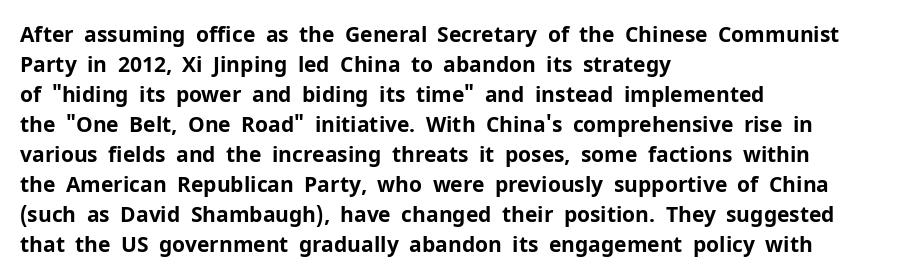
The image shows 21 px bold type, upright; set left-aligned, normal line spacing (1.43x), normal letter spacing, not underlined.
